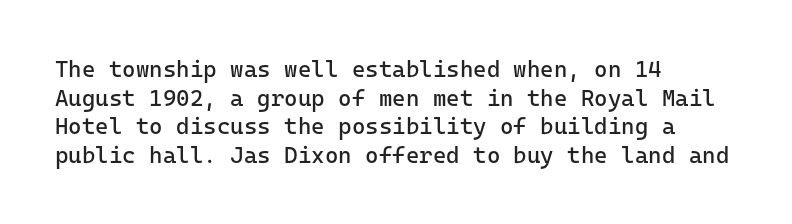
Q: Is the text bold? A: No.
Q: Is the text italic (slanted)? A: No, it is upright.
Q: Is the text underlined? A: No.
Q: How is the paragraph aligned? A: Left-aligned.
Q: Is the spacing between letters normal or unusually wide? A: Normal.
